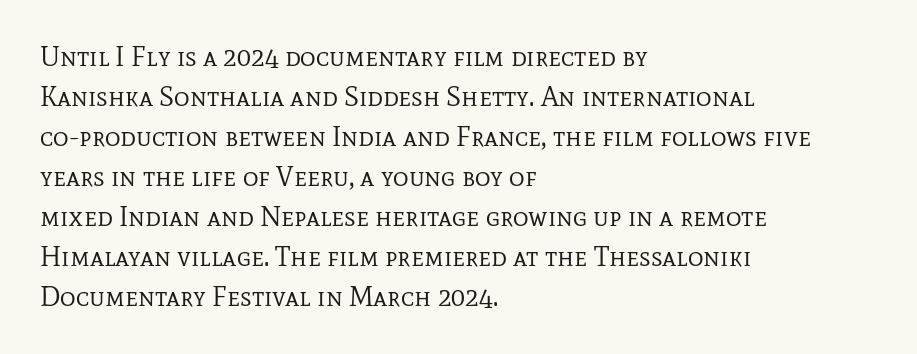
Italic: no, the glyphs are upright roman. Observe the ordinary spacing: letters are neighbours, not strangers. Line spacing here is normal. The zone under the glyphs is completely vacant. These lines stack with their left ends in a neat column.
